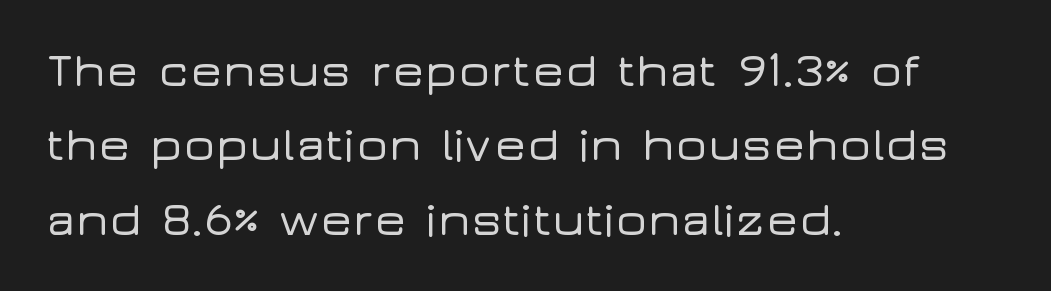
The image shows 48 px wide sans-serif type, upright; set left-aligned, normal line spacing (1.55x), normal letter spacing, not underlined; low stroke contrast and a medium x-height.
